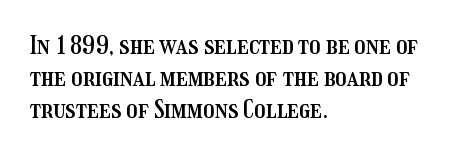
{"italic": "no", "underline": "no", "align": "left", "line_spacing": "normal", "line_spacing_ratio": 1.29, "letter_spacing": "normal", "letter_spacing_em": 0.0, "glyph_px": 25}
